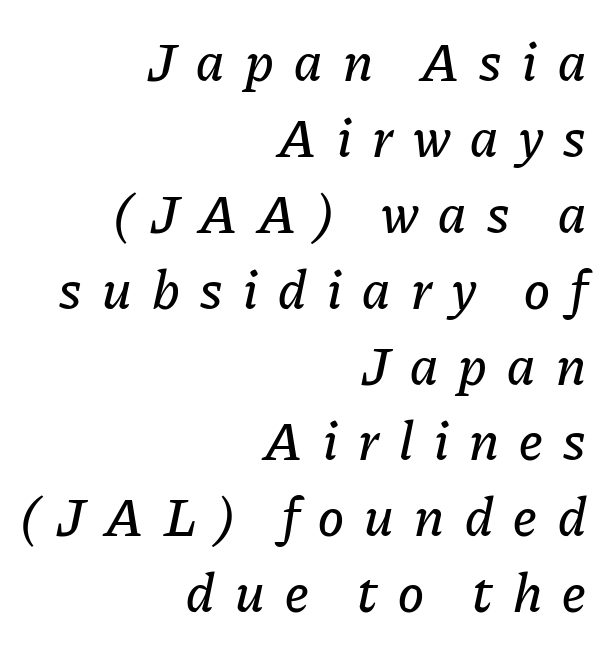
The image shows 55 px text type, italic (leaning right); set right-aligned, normal line spacing (1.38x), unusually wide letter spacing (+0.37 em), not underlined; low stroke contrast and a medium x-height.
